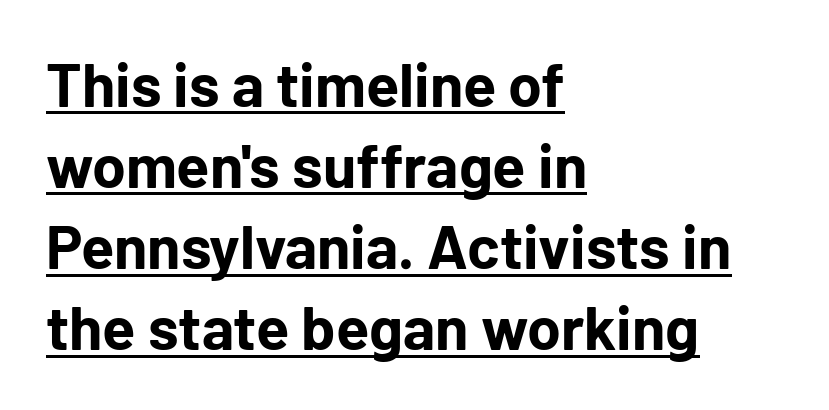
Q: Is the text bold? A: Yes.
Q: Is the text italic (slanted)? A: No, it is upright.
Q: Is the typeface a serif or a sans-serif typeface? A: Sans-serif.
Q: Is the text underlined? A: Yes.
Q: How is the paragraph aligned? A: Left-aligned.
Q: Is the spacing between letters normal or unusually wide? A: Normal.
Q: Is the spacing between lines tight, normal or loose? A: Normal.
Q: Width (condensed, normal, or wide)? A: Normal.
Q: Stroke contrast? A: Low.
Q: x-height? A: Medium.
Q: Monospaced? A: No.
